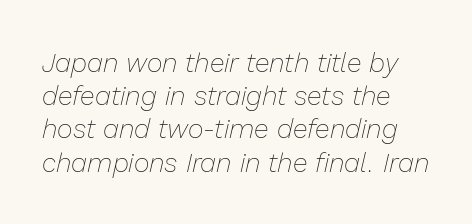
The image shows 27 px text type, italic (leaning right); set left-aligned, line spacing 1.23x, normal letter spacing, not underlined.
